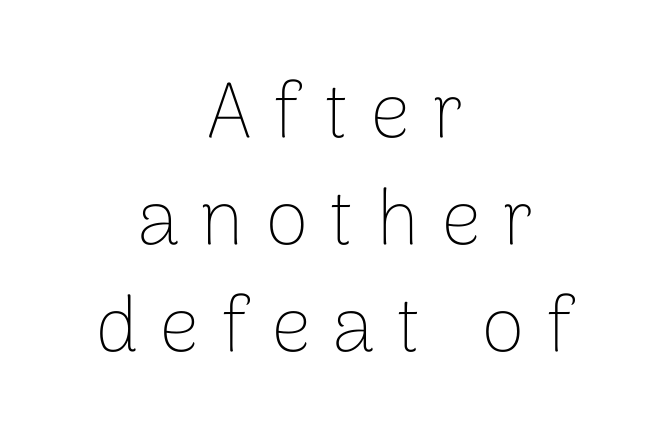
The image shows 78 px thin sans-serif type, upright; set centered, normal line spacing (1.37x), unusually wide letter spacing (+0.28 em), not underlined; low stroke contrast and a medium x-height.
